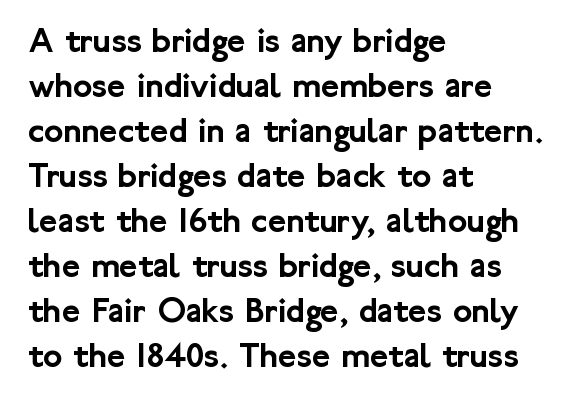
{"serif": "no", "italic": "no", "width": "normal", "stroke_contrast": "low", "x_height": "medium", "monospaced": "no", "underline": "no", "align": "left", "line_spacing": "normal", "line_spacing_ratio": 1.25, "letter_spacing": "normal", "letter_spacing_em": 0.0, "glyph_px": 36}
